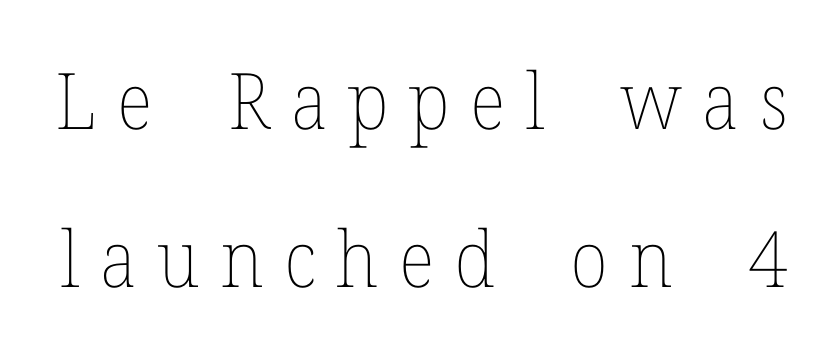
{"italic": "no", "bold": "no", "weight": "thin", "width": "normal", "stroke_contrast": "low", "x_height": "medium", "monospaced": "no", "underline": "no", "line_spacing": "loose", "line_spacing_ratio": 2.03, "letter_spacing": "wide", "letter_spacing_em": 0.26, "glyph_px": 78}
